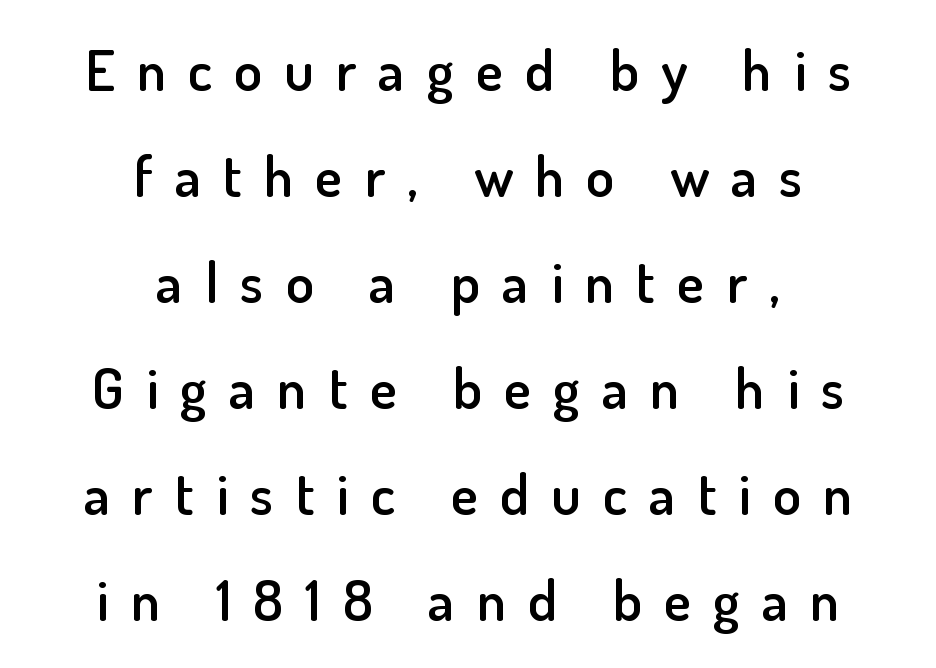
The image shows 57 px semibold sans-serif type, upright; set centered, line spacing 1.86x, unusually wide letter spacing (+0.39 em), not underlined; low stroke contrast and a small x-height.
